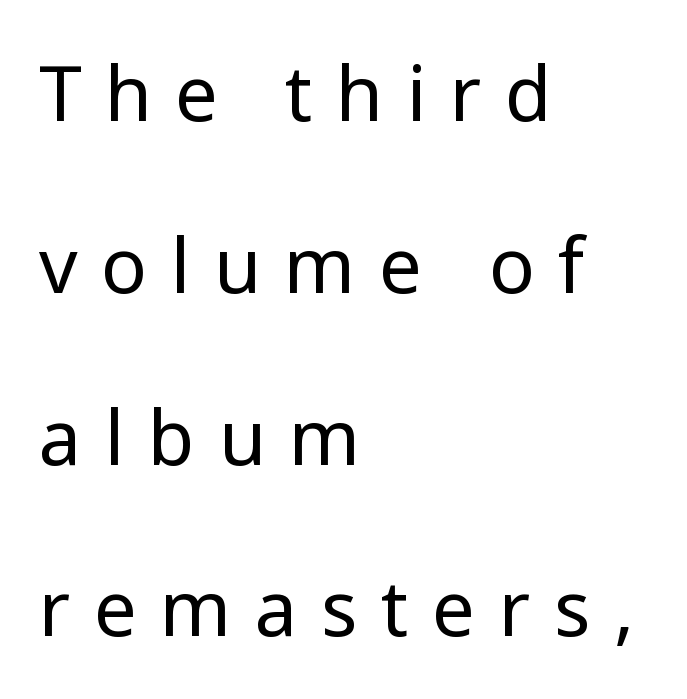
The image shows 76 px regular-weight sans-serif type, upright; set left-aligned, loose line spacing (2.26x), unusually wide letter spacing (+0.31 em), not underlined; low stroke contrast and a medium x-height.
